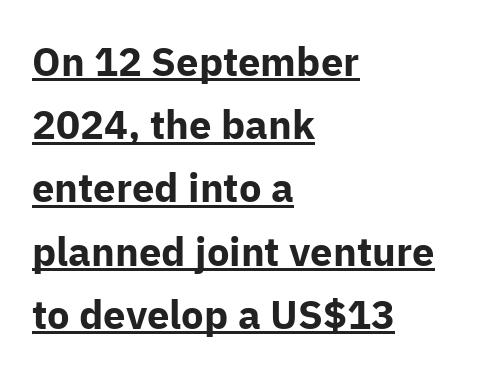
Nobody touched the tracking dial on this one. Underlined type. The letters carry no serifs — their stems end cleanly without finishing strokes. It's the straight-up-and-down kind of type.
